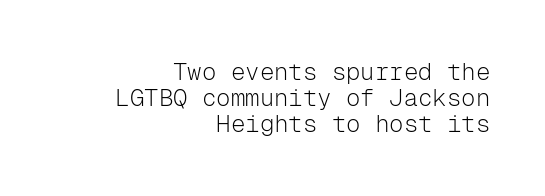
{"italic": "no", "bold": "no", "underline": "no", "align": "right", "line_spacing": "tight", "line_spacing_ratio": 1.09, "letter_spacing": "normal", "letter_spacing_em": 0.0, "glyph_px": 24}
